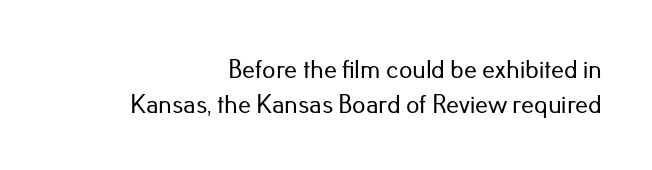
Characters remain perfectly vertical along every line. The space beneath each line is pristine and unruled. Compared with typical body copy, the letter spacing here is the same. Does the copy run flush right? Yes — the right margin is perfectly even. Notice how descenders clear the ascenders below comfortably — that's standard leading.
